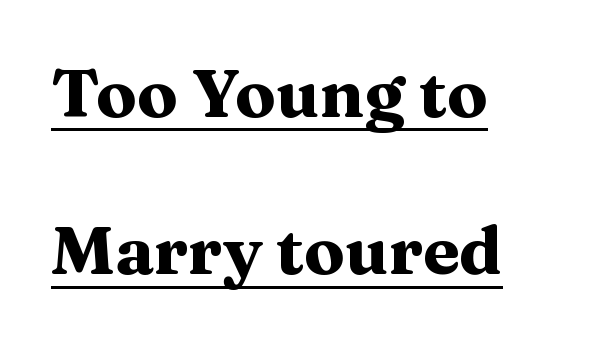
{"serif": "yes", "italic": "no", "bold": "yes", "weight": "heavy", "width": "wide", "stroke_contrast": "medium", "x_height": "medium", "monospaced": "no", "underline": "yes", "align": "left", "line_spacing": "loose", "line_spacing_ratio": 2.35, "letter_spacing": "normal", "letter_spacing_em": 0.0, "glyph_px": 67}
